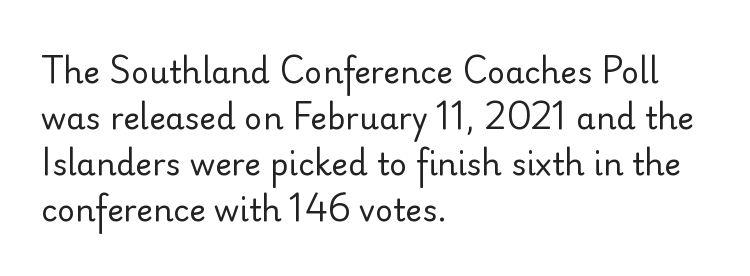
The image shows 31 px regular-weight sans-serif type, upright; set left-aligned, normal line spacing (1.48x), normal letter spacing, not underlined; low stroke contrast and a small x-height.
